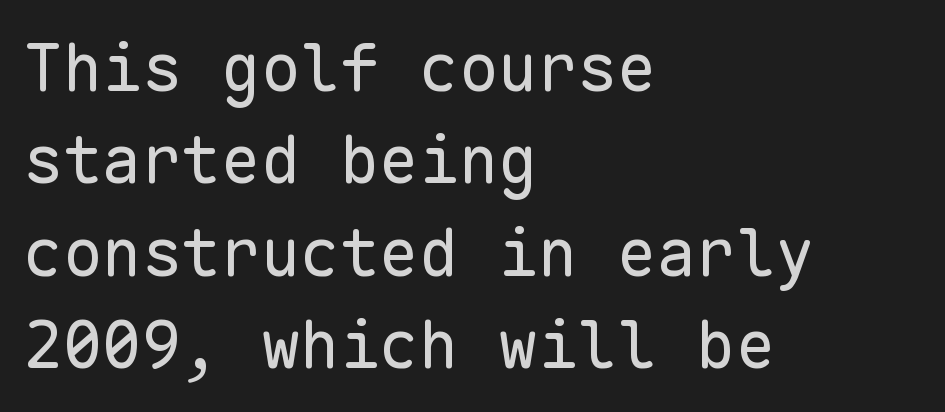
{"serif": "no", "italic": "no", "bold": "no", "weight": "regular", "width": "normal", "stroke_contrast": "low", "x_height": "medium", "monospaced": "yes", "underline": "no", "align": "left", "line_spacing": "normal", "line_spacing_ratio": 1.4, "letter_spacing": "normal", "letter_spacing_em": 0.0, "glyph_px": 66}
